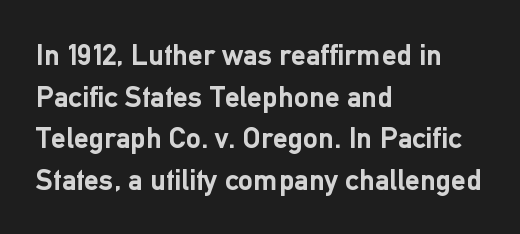
The image shows 30 px semibold sans-serif type, upright; set left-aligned, normal line spacing (1.39x), normal letter spacing, not underlined; low stroke contrast and a medium x-height.
